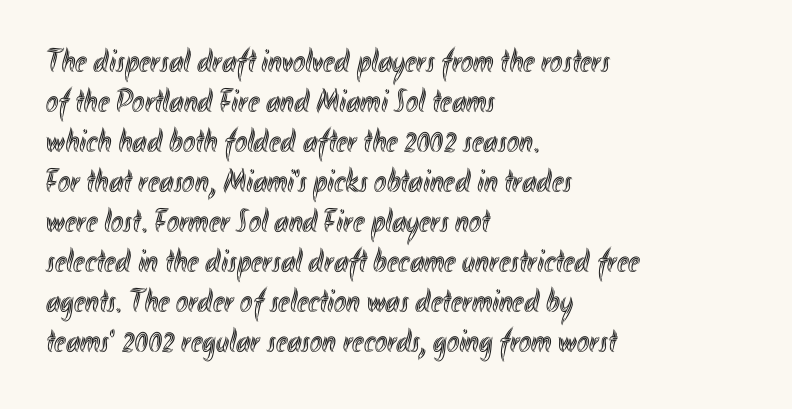
{"width": "condensed", "x_height": "small", "monospaced": "no", "underline": "no", "align": "left", "line_spacing_ratio": 1.21, "letter_spacing": "normal", "letter_spacing_em": 0.0, "glyph_px": 33}
